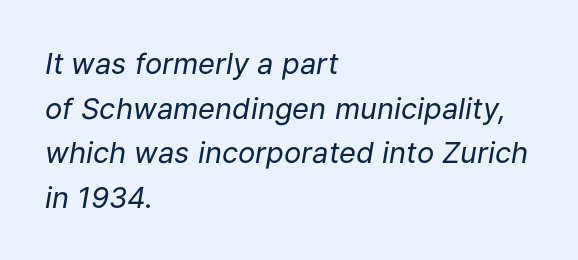
The image shows 29 px regular-weight type, italic (leaning right); set left-aligned, normal line spacing (1.54x), normal letter spacing, not underlined; low stroke contrast and a medium x-height.
